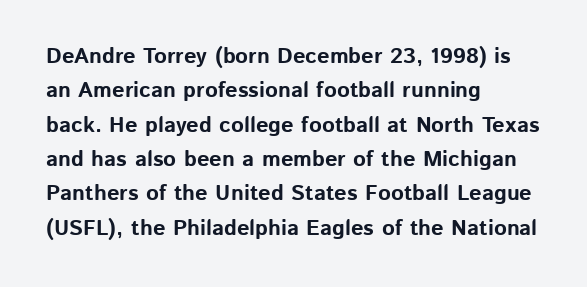
Q: Is the text bold? A: Yes.
Q: Is the text italic (slanted)? A: No, it is upright.
Q: Is the text underlined? A: No.
Q: How is the paragraph aligned? A: Left-aligned.
Q: Is the spacing between letters normal or unusually wide? A: Normal.
Q: Is the spacing between lines tight, normal or loose? A: Normal.
